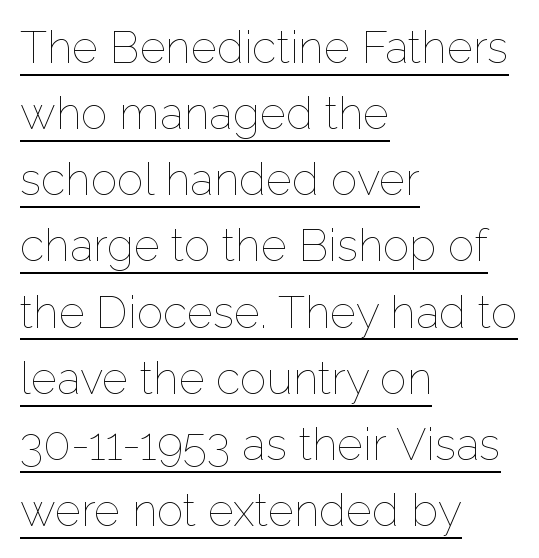
The image shows 45 px thin type, upright; set left-aligned, normal line spacing (1.47x), normal letter spacing, underlined; low stroke contrast and a medium x-height.
